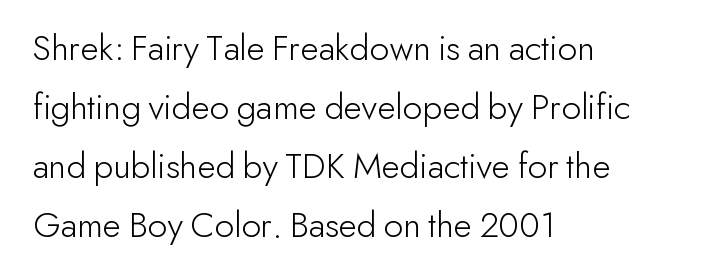
The image shows 38 px light sans-serif type, upright; set left-aligned, normal line spacing (1.55x), normal letter spacing, not underlined; low stroke contrast and a small x-height.
